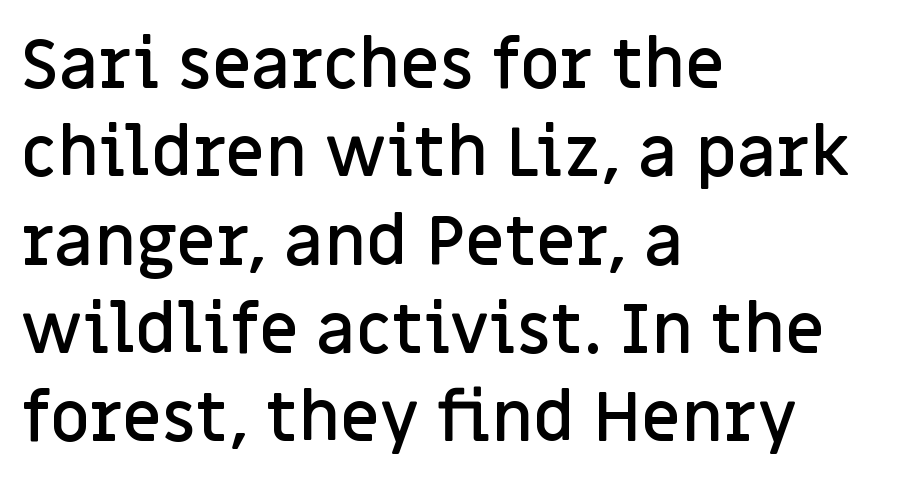
It's the straight-up-and-down kind of type. Caption: semibold face, moderately heavy strokes. Nope, no serifs anywhere on these letters. Caption: standard tracking, unaltered. The rendering uses natural spacing where letterforms have individual widths. Baseline-to-baseline distance is the conventional proportion of letter height.
